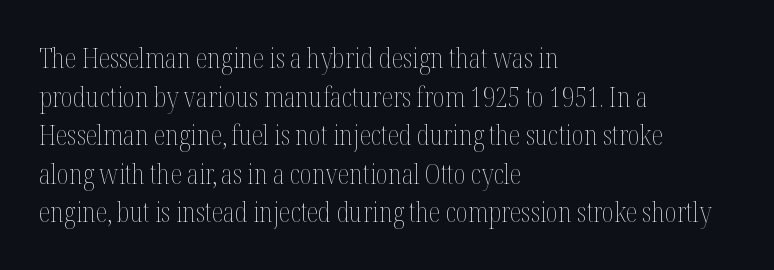
{"italic": "no", "bold": "no", "underline": "no", "align": "left", "line_spacing": "normal", "line_spacing_ratio": 1.43, "letter_spacing": "normal", "letter_spacing_em": 0.0, "glyph_px": 27}
